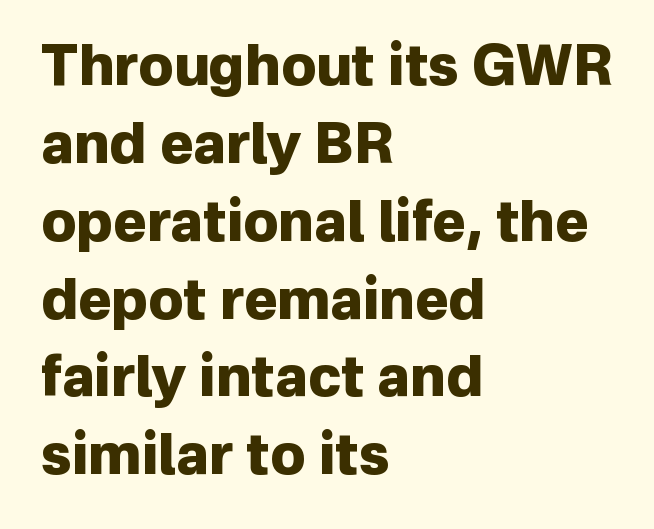
Words appear dense and cohesive because spacing is normal. The text was rendered using a sans face with plain stroke endings. The baseline area is clear. The rendering uses a moderate line-height, typical for paragraphs.
